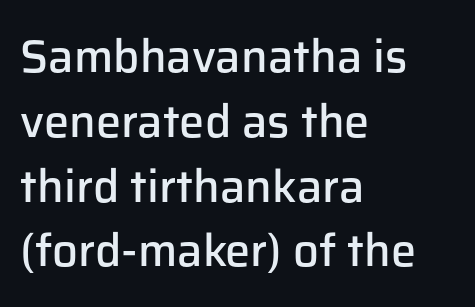
The rendering uses natural spacing where letterforms have individual widths. Students, note that the glyphs here touch the page at normal intervals. Typographic density is moderately raised because the face is semibold. These lines stack with their left ends in a neat column.
